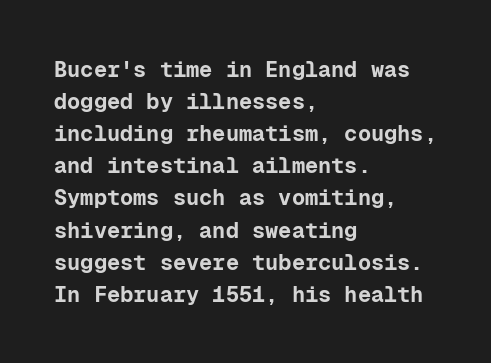
The image shows 22 px bold type, upright; set left-aligned, normal line spacing (1.46x), normal letter spacing, not underlined.
